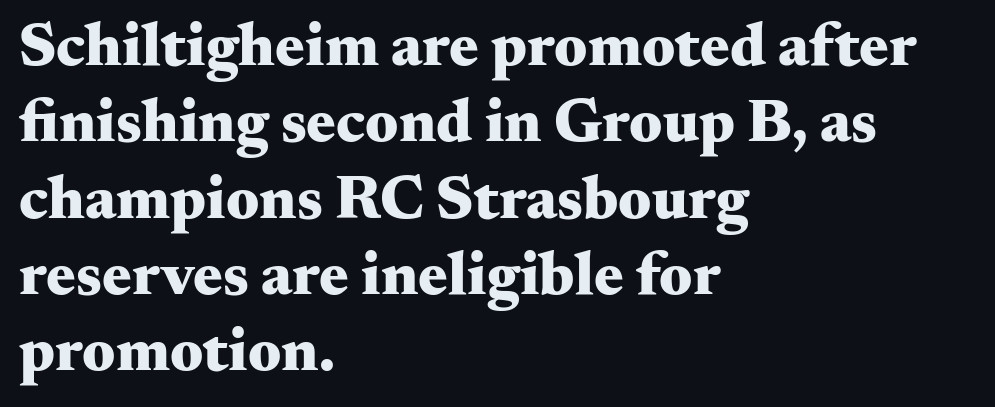
Q: Is the text bold? A: Yes.
Q: Is the text italic (slanted)? A: No, it is upright.
Q: Is the typeface a serif or a sans-serif typeface? A: Serif.
Q: Is the text underlined? A: No.
Q: How is the paragraph aligned? A: Left-aligned.
Q: Is the spacing between letters normal or unusually wide? A: Normal.
Q: Width (condensed, normal, or wide)? A: Wide.
Q: Stroke contrast? A: Medium.
Q: x-height? A: Small.
Q: Monospaced? A: No.
